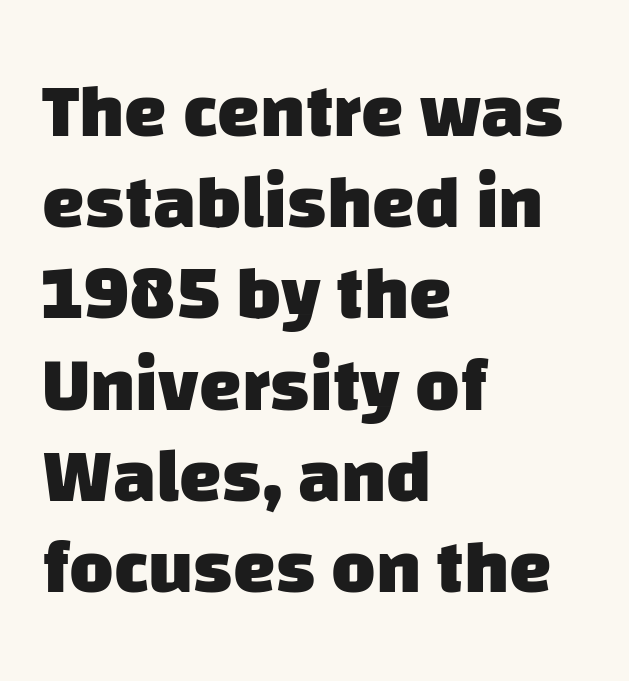
Q: Is the text bold? A: Yes.
Q: Is the typeface a serif or a sans-serif typeface? A: Sans-serif.
Q: Is the text underlined? A: No.
Q: How is the paragraph aligned? A: Left-aligned.
Q: Is the spacing between letters normal or unusually wide? A: Normal.
Q: Width (condensed, normal, or wide)? A: Normal.
Q: Stroke contrast? A: Low.
Q: x-height? A: Large.
Q: Monospaced? A: No.
